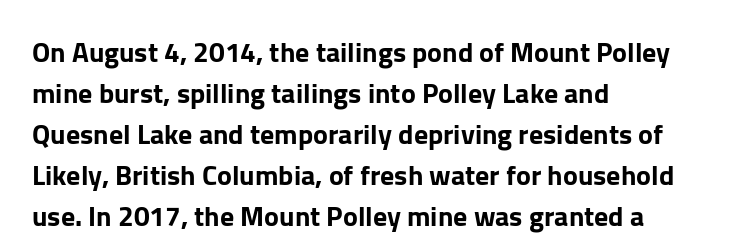
Q: Is the text italic (slanted)? A: No, it is upright.
Q: Is the typeface a serif or a sans-serif typeface? A: Sans-serif.
Q: Is the text underlined? A: No.
Q: How is the paragraph aligned? A: Left-aligned.
Q: Is the spacing between letters normal or unusually wide? A: Normal.
Q: Is the spacing between lines tight, normal or loose? A: Normal.
Q: Width (condensed, normal, or wide)? A: Normal.
Q: Stroke contrast? A: Low.
Q: x-height? A: Medium.
Q: Monospaced? A: No.
